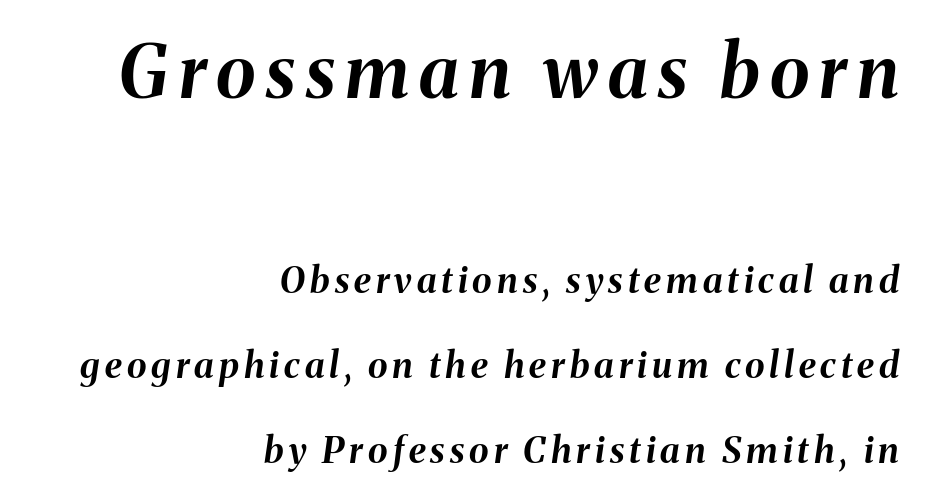
The rendering uses natural spacing where letterforms have individual widths. This block would shrink considerably if given ordinary leading; it's expanded now. The face used here has the dense, thick strokes of a bold. Slanted lettering throughout.
